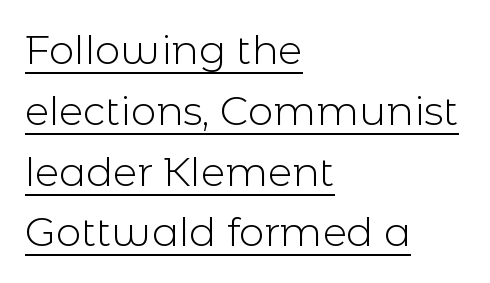
The image shows 40 px light sans-serif type, upright; set left-aligned, normal line spacing (1.52x), normal letter spacing, underlined; a medium x-height.
